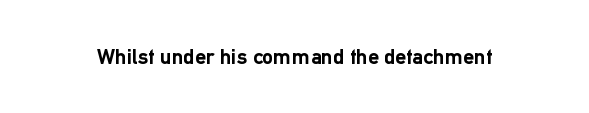
{"italic": "no", "bold": "yes", "underline": "no", "letter_spacing": "normal", "letter_spacing_em": 0.0, "glyph_px": 22}
